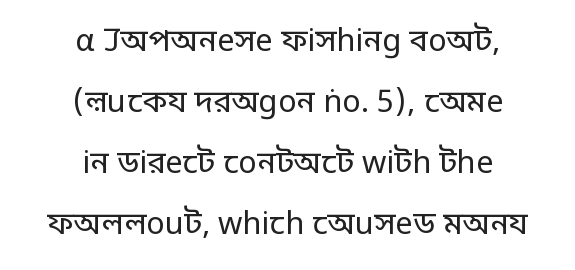
Tracking here is standard; glyphs follow each other at the usual distance. What kind of face is this? One without serifs — a sans. Here the designer chose a conventional face with non-uniform glyph widths. Counters stay open thanks to moderate or lighter strokes. Casual observation: everything's sitting right in the middle.
